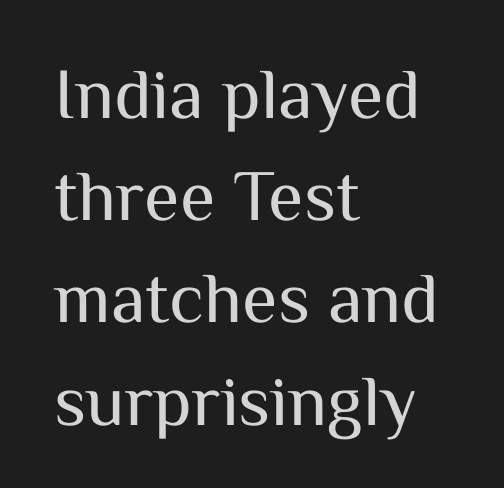
The image shows 72 px regular-weight sans-serif type, upright; set left-aligned, normal line spacing (1.42x), normal letter spacing, not underlined; medium stroke contrast and a medium x-height.
